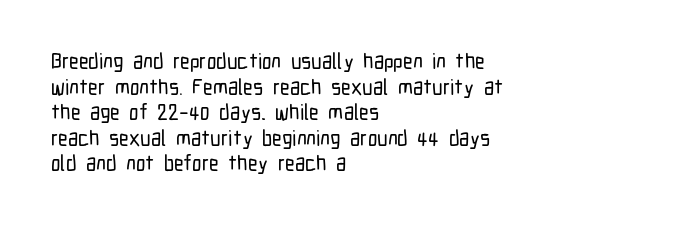
The image shows 21 px text type, upright; set left-aligned, line spacing 1.22x, normal letter spacing, not underlined.
